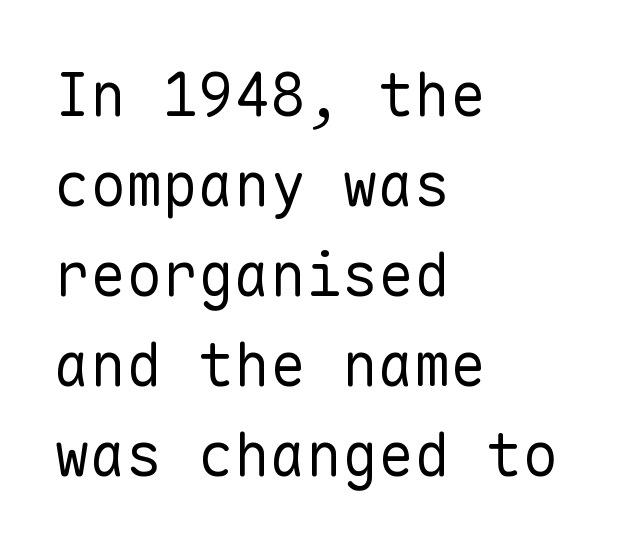
The image shows 60 px regular-weight sans-serif type, upright, monospaced; set left-aligned, normal line spacing (1.5x), normal letter spacing, not underlined; low stroke contrast and a medium x-height.
